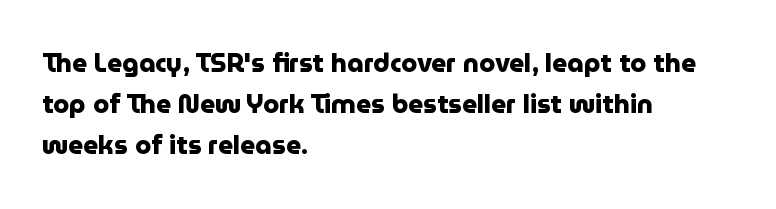
Q: Is the text bold? A: Yes.
Q: Is the text italic (slanted)? A: No, it is upright.
Q: Is the text underlined? A: No.
Q: How is the paragraph aligned? A: Left-aligned.
Q: Is the spacing between letters normal or unusually wide? A: Normal.
Q: Is the spacing between lines tight, normal or loose? A: Normal.
